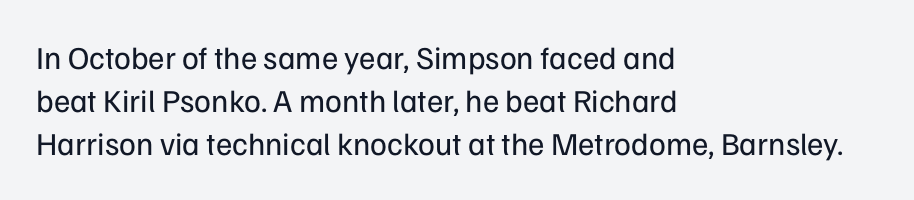
The image shows 32 px regular-weight sans-serif type, upright; set left-aligned, normal line spacing (1.35x), normal letter spacing, not underlined; low stroke contrast and a medium x-height.
